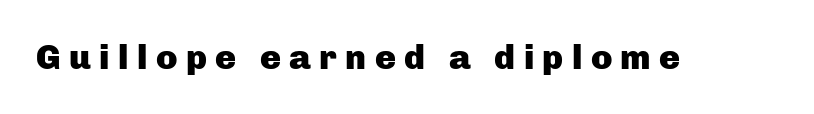
The image shows 35 px heavy sans-serif type, upright; set unusually wide letter spacing (+0.24 em), not underlined; low stroke contrast and a medium x-height.
